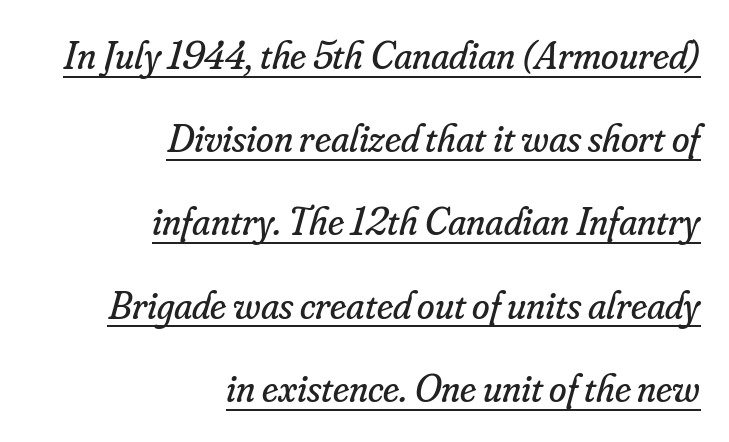
Q: Is the text bold? A: No.
Q: Is the text italic (slanted)? A: Yes, it leans right by about 16 degrees.
Q: Is the typeface a serif or a sans-serif typeface? A: Serif.
Q: Is the text underlined? A: Yes.
Q: How is the paragraph aligned? A: Right-aligned.
Q: Is the spacing between letters normal or unusually wide? A: Normal.
Q: Is the spacing between lines tight, normal or loose? A: Loose.
Q: Width (condensed, normal, or wide)? A: Normal.
Q: Stroke contrast? A: Low.
Q: x-height? A: Small.
Q: Monospaced? A: No.
